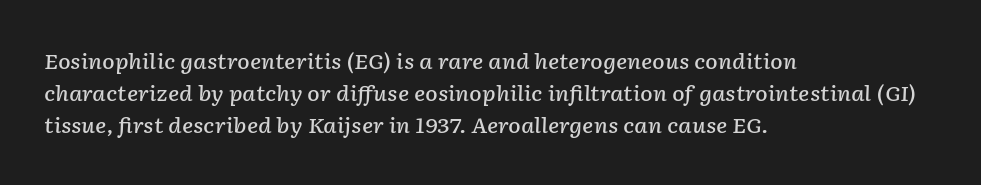
The typesetter chose a ragged-right arrangement here. On the weight axis this lands at semibold, roughly 600. Honestly, the row spacing looks completely unremarkable. This rendering leaves character spacing at its baseline value. Words float on clear page, feet unadorned. If you drew a line through each stem, it would be angled.
